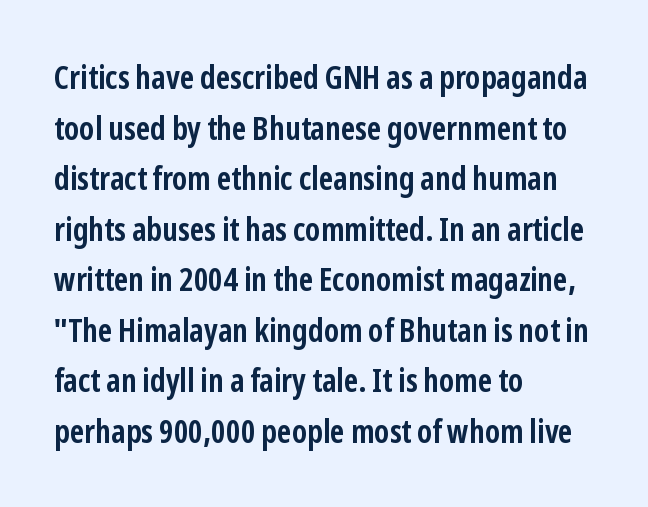
The image shows 32 px semibold, condensed sans-serif type, upright; set left-aligned, normal line spacing (1.58x), normal letter spacing, not underlined; low stroke contrast and a medium x-height.
